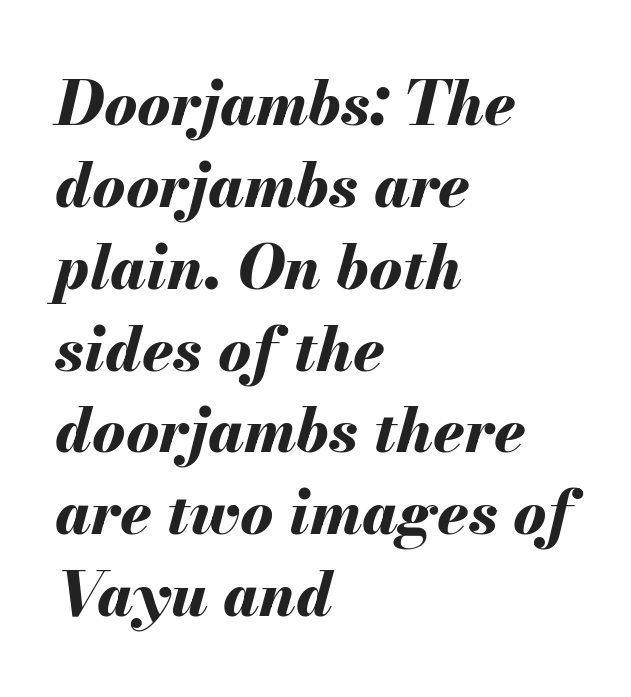
The image shows 62 px bold type, italic (leaning right); set left-aligned, normal line spacing (1.32x), normal letter spacing, not underlined; medium stroke contrast and a small x-height.
